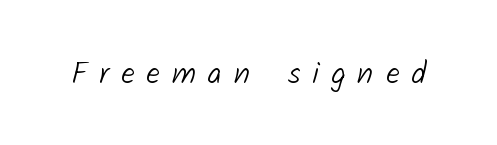
Q: Is the text bold? A: No.
Q: Is the typeface a serif or a sans-serif typeface? A: Sans-serif.
Q: Is the text underlined? A: No.
Q: Is the spacing between letters normal or unusually wide? A: Unusually wide.
Q: Width (condensed, normal, or wide)? A: Normal.
Q: Stroke contrast? A: Low.
Q: x-height? A: Medium.
Q: Monospaced? A: No.
